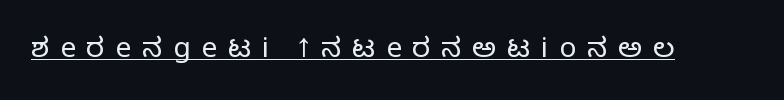
This reads as an unemphasized weight, regular at the heaviest. Here the designer chose a conventional face with non-uniform glyph widths. Short note: letters widely spaced. Font category for this specimen: sans-serif.
